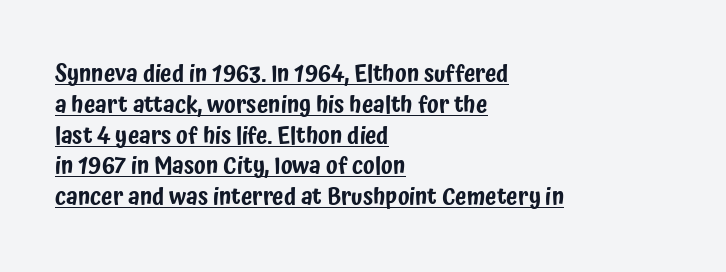
{"italic": "no", "underline": "yes", "align": "left", "line_spacing": "normal", "line_spacing_ratio": 1.34, "letter_spacing": "normal", "letter_spacing_em": 0.0, "glyph_px": 23}
